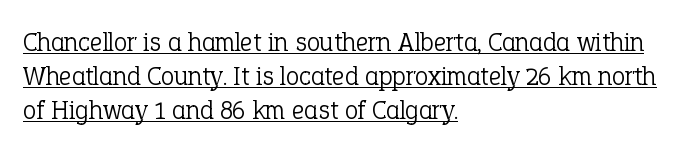
The image shows 27 px text type, upright; set left-aligned, normal line spacing (1.26x), normal letter spacing, underlined.
